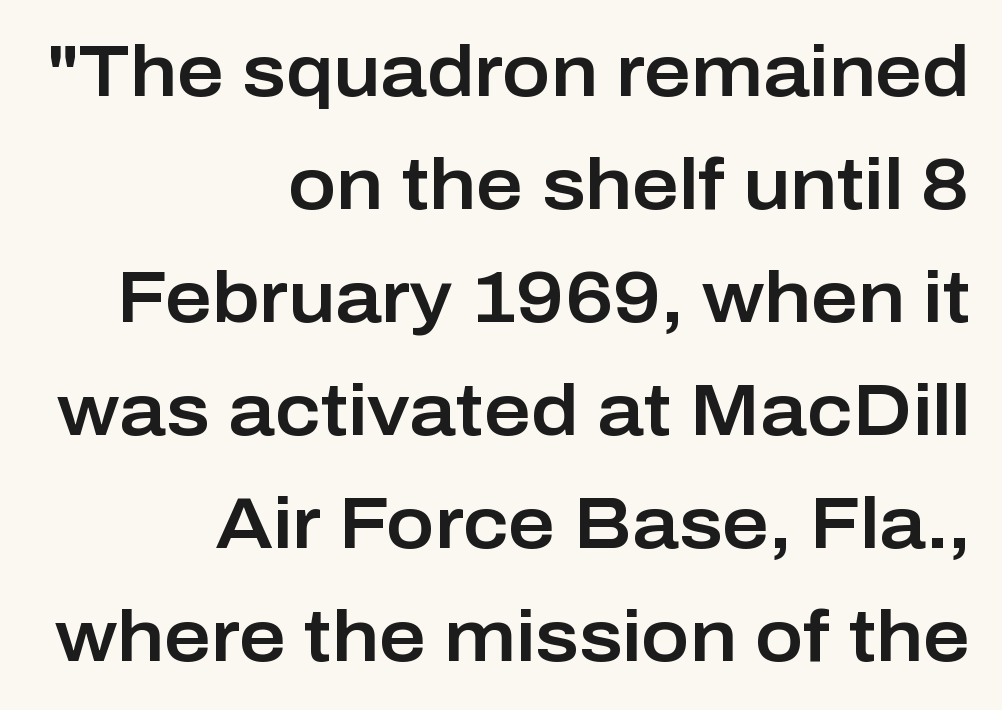
{"serif": "no", "italic": "no", "width": "normal", "stroke_contrast": "low", "x_height": "medium", "monospaced": "no", "underline": "no", "align": "right", "line_spacing": "normal", "line_spacing_ratio": 1.57, "letter_spacing": "normal", "letter_spacing_em": 0.0, "glyph_px": 72}
